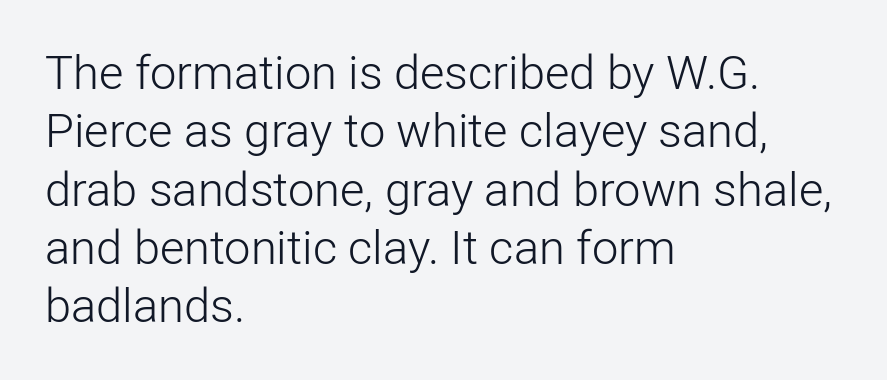
One-word summary of the alignment: left. Is the type heavy? It reads as light-to-regular instead. Ascenders rise straight up at ninety degrees. The zone under the glyphs is completely vacant.
